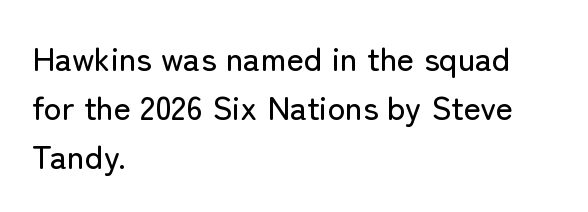
Q: Is the text italic (slanted)? A: No, it is upright.
Q: Is the typeface a serif or a sans-serif typeface? A: Sans-serif.
Q: Is the text underlined? A: No.
Q: How is the paragraph aligned? A: Left-aligned.
Q: Is the spacing between letters normal or unusually wide? A: Normal.
Q: Is the spacing between lines tight, normal or loose? A: Normal.
Q: Width (condensed, normal, or wide)? A: Normal.
Q: Stroke contrast? A: Low.
Q: x-height? A: Medium.
Q: Monospaced? A: No.
